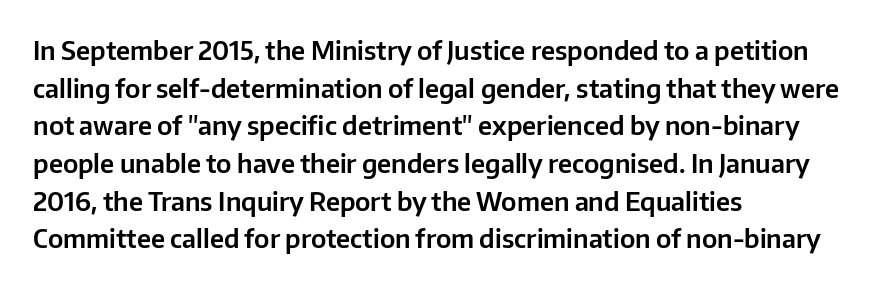
The image shows 26 px text type, upright; set left-aligned, normal line spacing (1.45x), normal letter spacing, not underlined.
